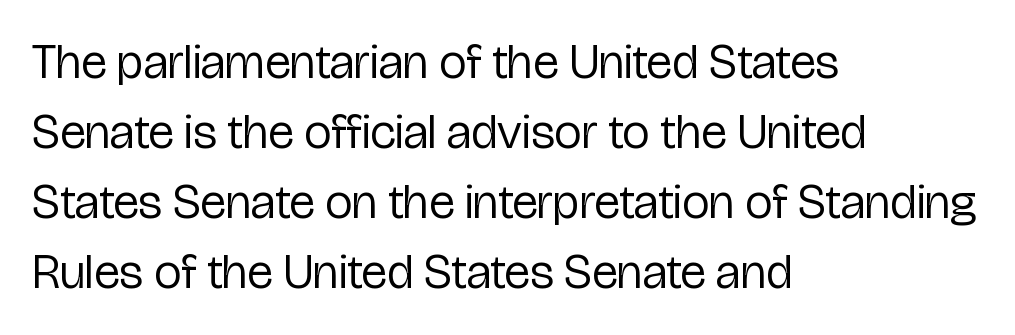
Q: Is the text bold? A: No.
Q: Is the text italic (slanted)? A: No, it is upright.
Q: Is the typeface a serif or a sans-serif typeface? A: Sans-serif.
Q: Is the text underlined? A: No.
Q: How is the paragraph aligned? A: Left-aligned.
Q: Is the spacing between letters normal or unusually wide? A: Normal.
Q: Is the spacing between lines tight, normal or loose? A: Normal.
Q: Width (condensed, normal, or wide)? A: Condensed.
Q: Stroke contrast? A: Low.
Q: x-height? A: Medium.
Q: Monospaced? A: No.
